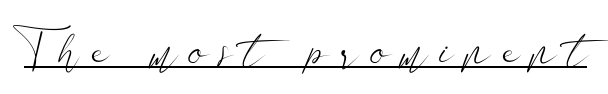
The image shows 49 px light, wide sans-serif type; set unusually wide letter spacing (+0.25 em), underlined; low stroke contrast and a small x-height.
